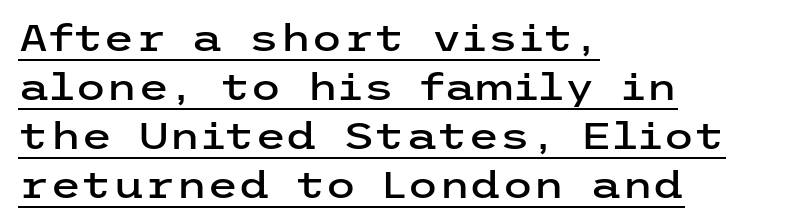
Q: Is the text italic (slanted)? A: No, it is upright.
Q: Is the typeface a serif or a sans-serif typeface? A: Sans-serif.
Q: Is the text underlined? A: Yes.
Q: How is the paragraph aligned? A: Left-aligned.
Q: Is the spacing between letters normal or unusually wide? A: Normal.
Q: Is the spacing between lines tight, normal or loose? A: Normal.
Q: Width (condensed, normal, or wide)? A: Wide.
Q: Stroke contrast? A: Low.
Q: x-height? A: Medium.
